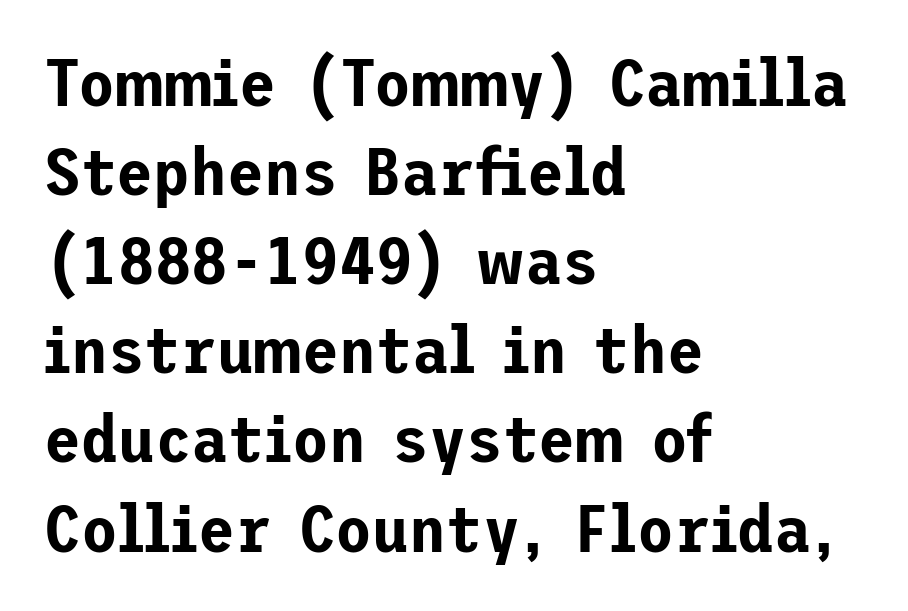
{"serif": "no", "italic": "no", "width": "normal", "stroke_contrast": "low", "x_height": "medium", "underline": "no", "align": "left", "line_spacing": "normal", "line_spacing_ratio": 1.33, "letter_spacing": "normal", "letter_spacing_em": 0.0, "glyph_px": 67}
